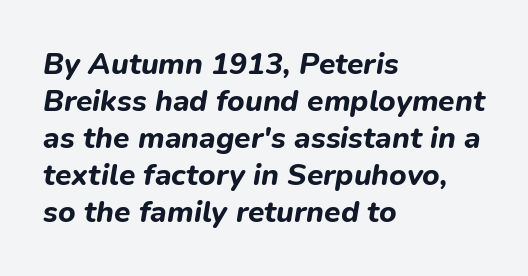
Weight check: bold — yes, fully. These lines keep a tight, regular rhythm from letter to letter. You can tell it's italic because the verticals aren't actually vertical. The lines in this sample share a left origin and differ only in where they stop. A clean baseline with only descenders dipping below it. The passage shown is typed in a proportional face where columns would drift.
